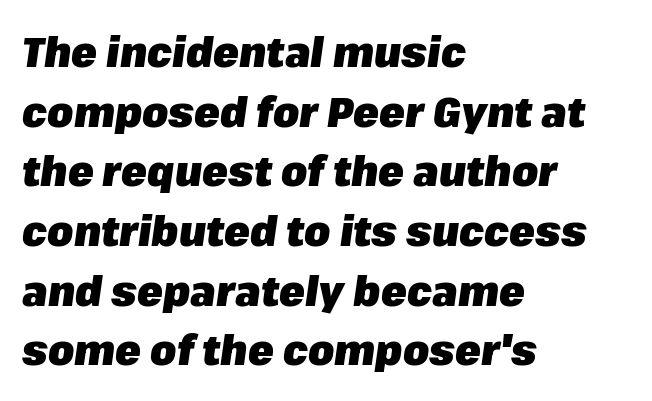
You could call the tracking neutral — neither tight nor loose. In CSS terms this would be text-align: left. There's an unmistakable incline to the writing here. Quick note: underline off.
